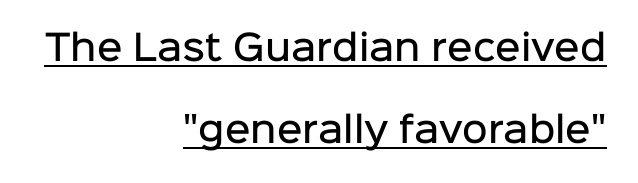
Q: Is the text bold? A: Semi-bold.
Q: Is the text italic (slanted)? A: No, it is upright.
Q: Is the typeface a serif or a sans-serif typeface? A: Sans-serif.
Q: Is the text underlined? A: Yes.
Q: How is the paragraph aligned? A: Right-aligned.
Q: Is the spacing between letters normal or unusually wide? A: Normal.
Q: Is the spacing between lines tight, normal or loose? A: Loose.
Q: Width (condensed, normal, or wide)? A: Normal.
Q: Stroke contrast? A: Low.
Q: x-height? A: Medium.
Q: Monospaced? A: No.
